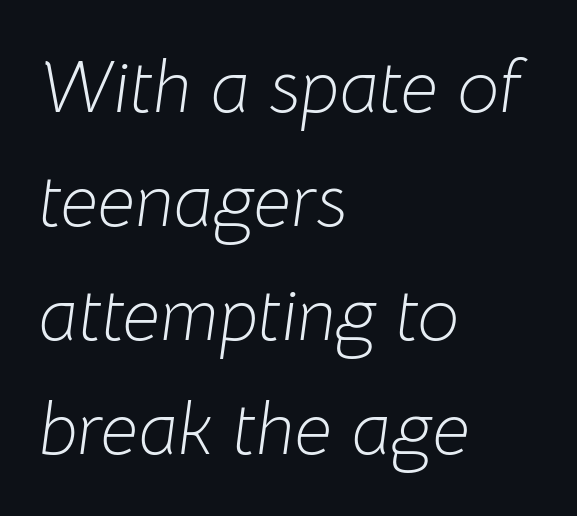
Q: Is the text bold? A: No.
Q: Is the text italic (slanted)? A: Yes, it leans right by about 8 degrees.
Q: Is the text underlined? A: No.
Q: How is the paragraph aligned? A: Left-aligned.
Q: Is the spacing between letters normal or unusually wide? A: Normal.
Q: Is the spacing between lines tight, normal or loose? A: Normal.
Q: Width (condensed, normal, or wide)? A: Normal.
Q: Stroke contrast? A: Low.
Q: x-height? A: Medium.
Q: Monospaced? A: No.
